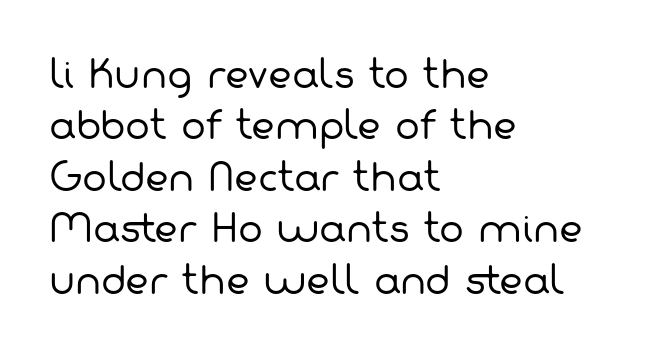
This block has exactly the height ordinary leading produces. Bold? No — there's no thickening of the strokes. Is this a fixed-width face? No — the glyphs have proportional, varying widths. How are the letters spaced? Ordinarily, with no added tracking. Honestly, there is no underline to notice here at all. Is this a sans? Yes — the strokes have no serifs.
